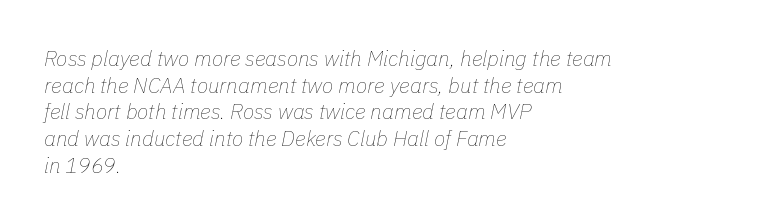
Descender tails drop into unmarked territory. The lines in this sample share a left origin and differ only in where they stop. The letters are slanted; this is an italic face. Evenly set lines give the paragraph a standard silhouette.
